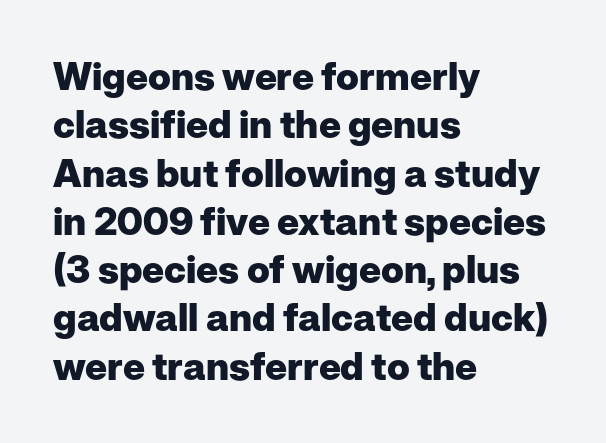
The axis of the letterforms is exactly vertical. You can tell from the bare stems that sans-serif type was used. Notice how thick the strokes are: this is what a full bold looks like. Is there much room between lines? A standard amount, neither cramped nor airy. The letterforms sit shoulder to shoulder at normal distance. A student would call this left alignment; a typographer would say flush left, rag right.
